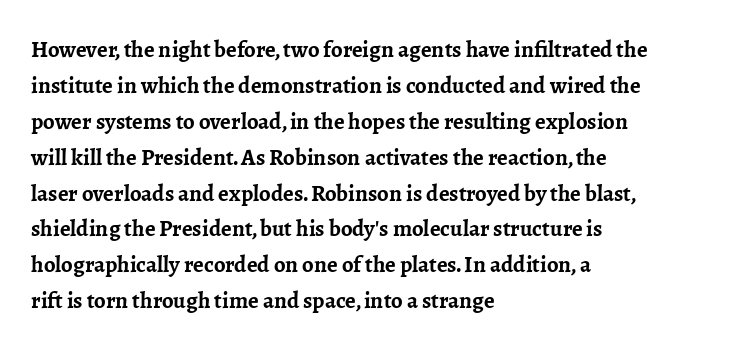
The image shows 23 px bold type, upright; set left-aligned, normal line spacing (1.56x), normal letter spacing, not underlined.
